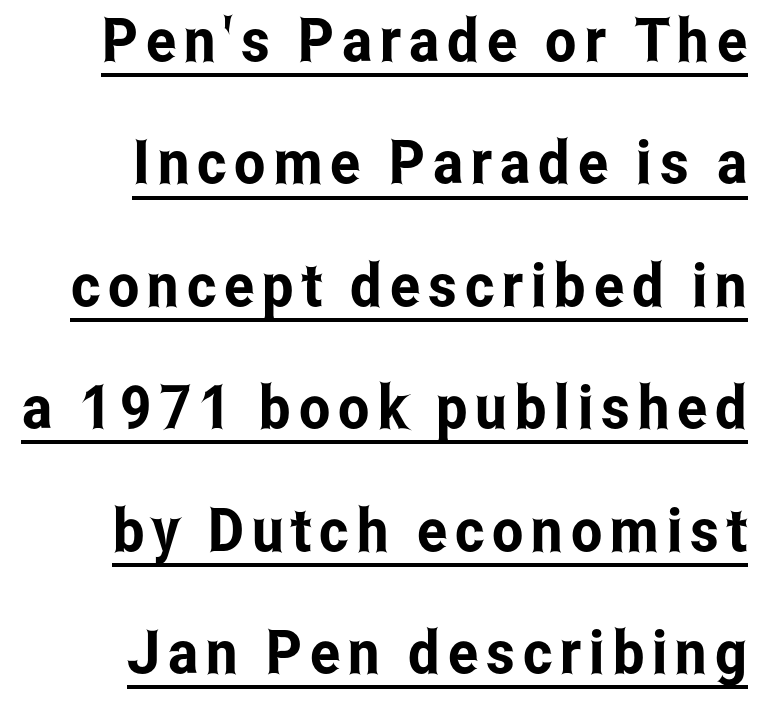
{"serif": "no", "italic": "no", "width": "condensed", "stroke_contrast": "low", "x_height": "medium", "monospaced": "no", "underline": "yes", "align": "right", "line_spacing": "loose", "line_spacing_ratio": 2.04, "glyph_px": 60}
